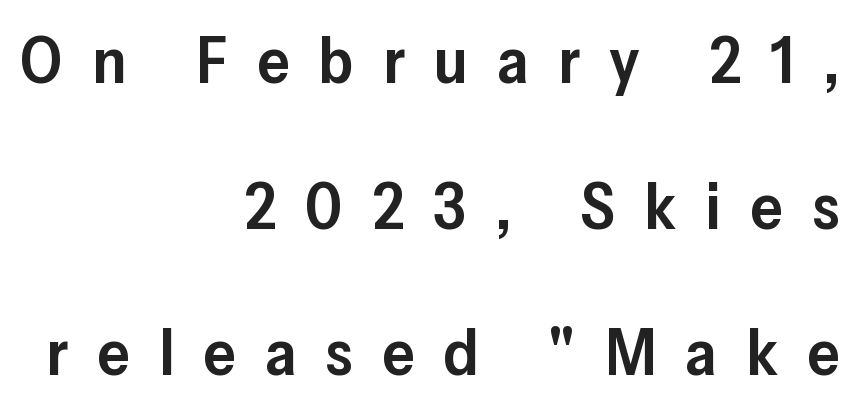
Q: Is the text bold? A: Semi-bold.
Q: Is the text italic (slanted)? A: No, it is upright.
Q: Is the typeface a serif or a sans-serif typeface? A: Sans-serif.
Q: Is the text underlined? A: No.
Q: How is the paragraph aligned? A: Right-aligned.
Q: Is the spacing between letters normal or unusually wide? A: Unusually wide.
Q: Is the spacing between lines tight, normal or loose? A: Loose.
Q: Width (condensed, normal, or wide)? A: Normal.
Q: Stroke contrast? A: Low.
Q: x-height? A: Medium.
Q: Monospaced? A: No.
